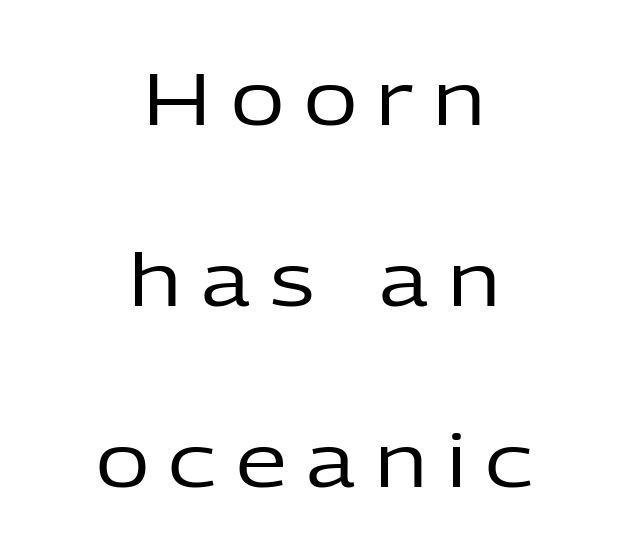
The image shows 73 px regular-weight sans-serif type, upright; set centered, loose line spacing (2.48x), unusually wide letter spacing (+0.27 em), not underlined; low stroke contrast and a medium x-height.
